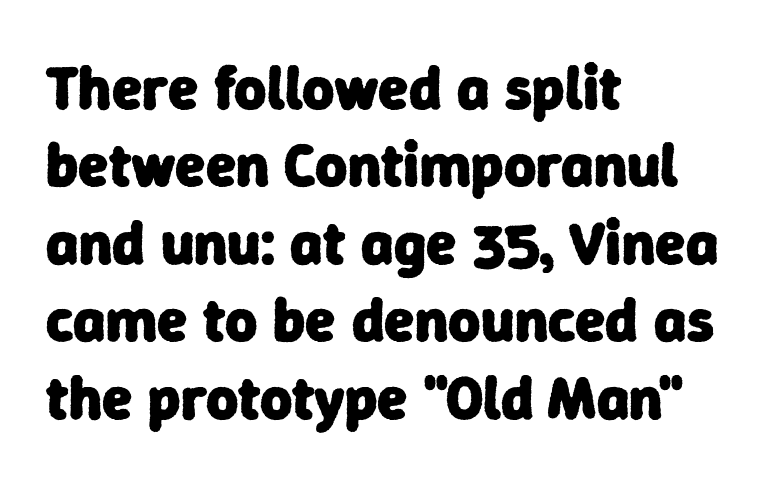
Q: Is the text bold? A: Yes.
Q: Is the typeface a serif or a sans-serif typeface? A: Sans-serif.
Q: Is the text underlined? A: No.
Q: How is the paragraph aligned? A: Left-aligned.
Q: Is the spacing between letters normal or unusually wide? A: Normal.
Q: Is the spacing between lines tight, normal or loose? A: Normal.
Q: Width (condensed, normal, or wide)? A: Normal.
Q: Stroke contrast? A: Low.
Q: x-height? A: Medium.
Q: Monospaced? A: No.
